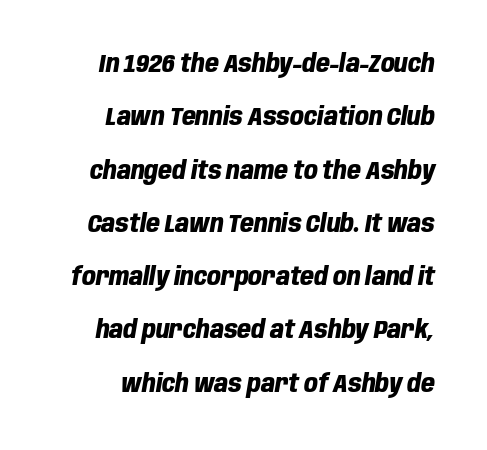
The image shows 24 px bold type, italic (leaning right); set loose line spacing (2.22x), normal letter spacing, not underlined.
